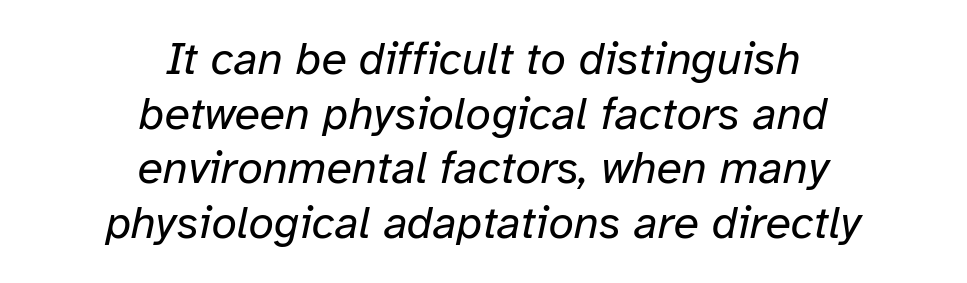
The image shows 46 px regular-weight type, italic (leaning right); set centered, line spacing 1.19x, normal letter spacing, not underlined; low stroke contrast and a medium x-height.
